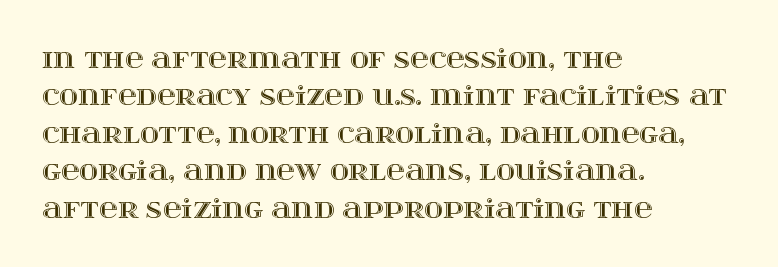
A typesetter would call this zero additional tracking. The string is rendered with underlining switched off. Reading down the block, your eye returns to a fixed left position each line. The lines sit at an ordinary, default distance from one another.
